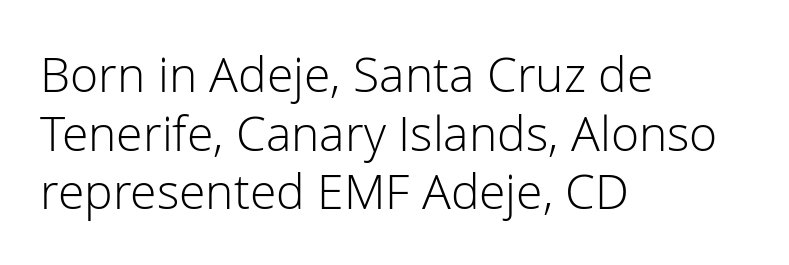
Q: Is the text bold? A: No.
Q: Is the text italic (slanted)? A: No, it is upright.
Q: Is the typeface a serif or a sans-serif typeface? A: Sans-serif.
Q: Is the text underlined? A: No.
Q: How is the paragraph aligned? A: Left-aligned.
Q: Is the spacing between letters normal or unusually wide? A: Normal.
Q: Width (condensed, normal, or wide)? A: Normal.
Q: Stroke contrast? A: Low.
Q: x-height? A: Medium.
Q: Monospaced? A: No.
